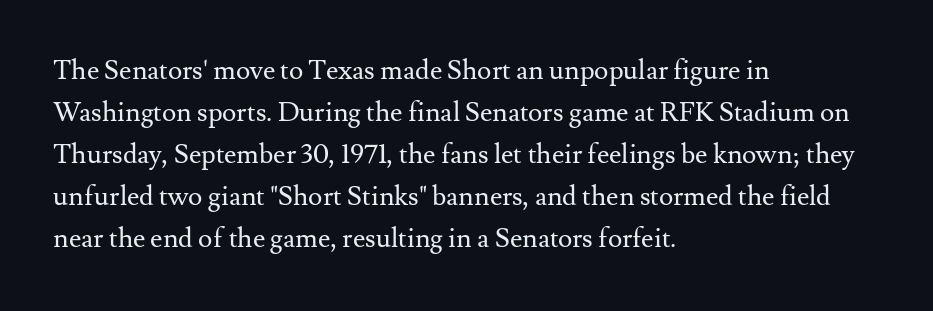
Each new line begins a customary step beneath the previous one. The passage shown is not underscored anywhere. Weight: not bold — regular or lighter. Nope, not italic — everything's standing straight. A classic flush-left, rag-right setting is used for this passage.
